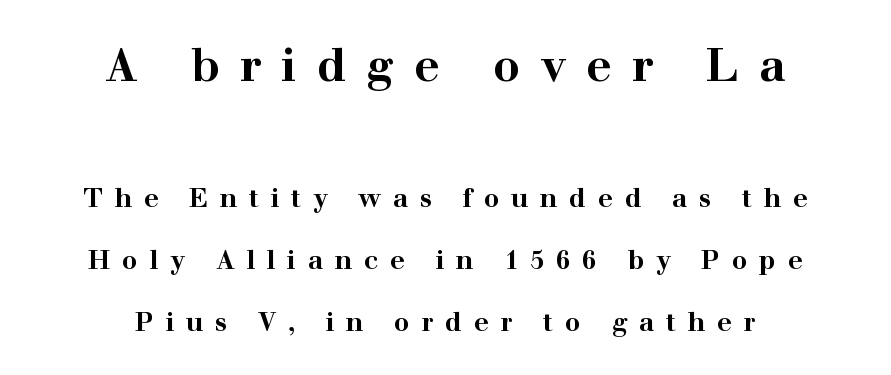
{"serif": "yes", "italic": "no", "bold": "yes", "weight": "bold", "width": "wide", "stroke_contrast": "high", "x_height": "medium", "monospaced": "no", "underline": "no", "align": "center", "line_spacing": "loose", "line_spacing_ratio": 2.39, "letter_spacing": "wide", "letter_spacing_em": 0.45, "larger_block": "first", "size_ratio": 1.73, "glyph_px": 45}
